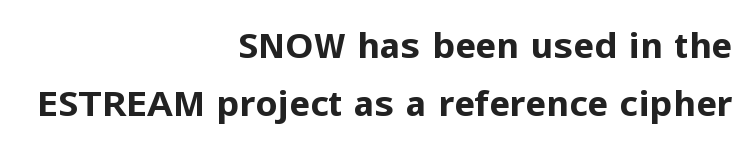
Nope, not italic — everything's standing straight. The paragraph has a hard right edge and a soft left edge. Weight check: bold — yes, fully. If you measured baseline to baseline, you'd find a middling distance.
